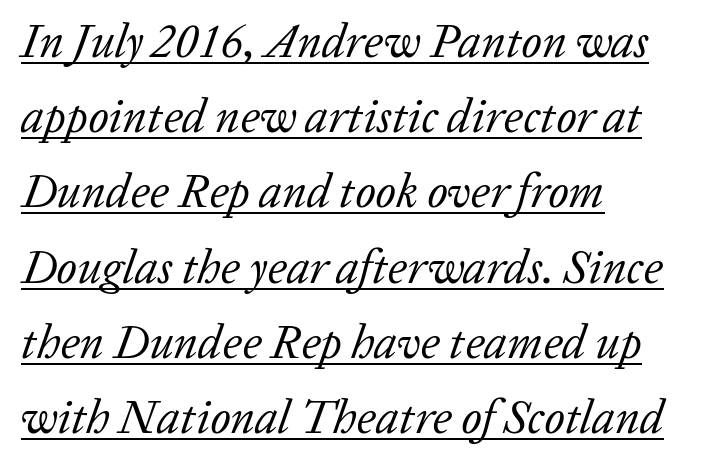
The gaps between neighbouring characters are ordinary and unremarkable. A normal amount of white space separates one row of letters from the next. Note: serifs present on the glyphs. A student would call this left alignment; a typographer would say flush left, rag right. Think of a printed novel: that variable character pitch is what you see here. No heavy texture on the line: the type isn't bold.
